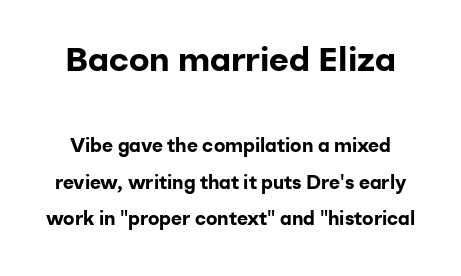
This sample has the flowing, uneven cadence of proportional lettering. You could call the tracking neutral — neither tight nor loose. Nothing sits at the stroke ends, so this counts as sans-serif. Look at the stroke-to-counter ratio: heavy, a bold.
